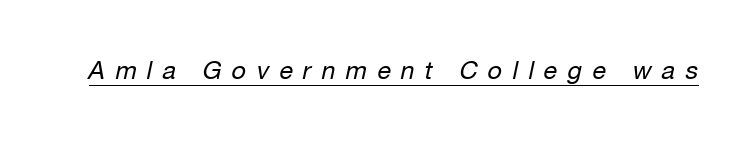
The image shows 25 px text type, italic (leaning right); set unusually wide letter spacing (+0.41 em), underlined.
